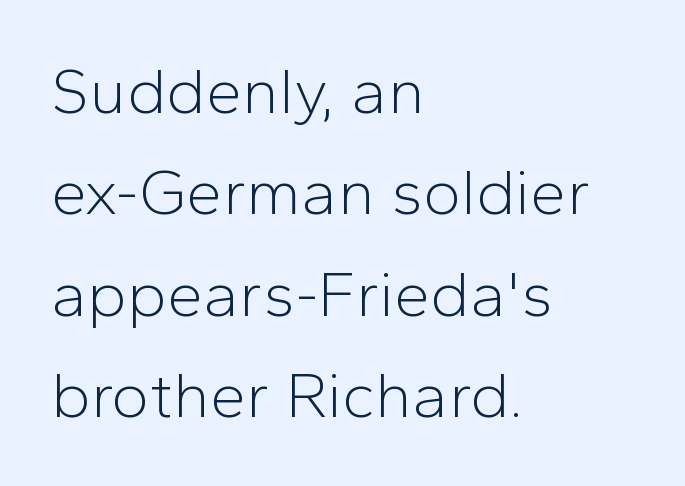
The letters advance in unequal steps, a hallmark of proportional type. Interline gaps are of average width in this sample. Think standard paragraph weight, or any step lighter than that. The compositor pushed each line to the left boundary.
